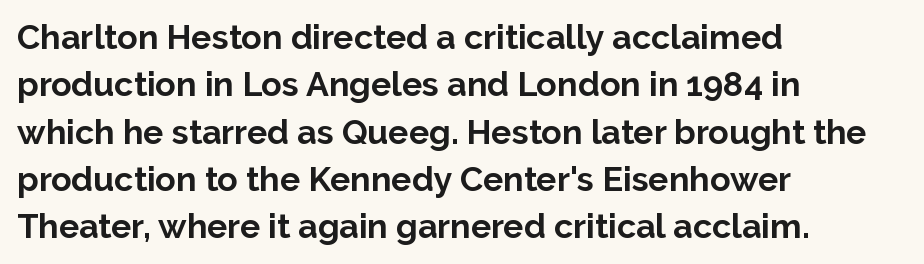
The lines are quadded left. Lines of text with bare space underneath. This rendering leaves character spacing at its baseline value. Ordinary non-slanted type is in use. I'd call this a sans setting — the letters go barefoot.
